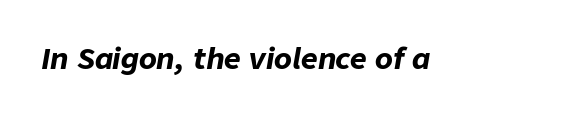
{"italic": "yes", "lean": "right", "slant_degrees": 9, "bold": "yes", "weight": "bold", "width": "normal", "stroke_contrast": "low", "x_height": "medium", "monospaced": "no", "underline": "no", "letter_spacing": "normal", "letter_spacing_em": 0.0, "glyph_px": 29}
